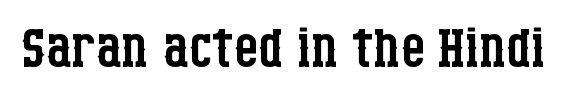
Q: Is the text bold? A: No.
Q: Is the text italic (slanted)? A: No, it is upright.
Q: Is the typeface a serif or a sans-serif typeface? A: Serif.
Q: Is the text underlined? A: No.
Q: Is the spacing between letters normal or unusually wide? A: Normal.
Q: Width (condensed, normal, or wide)? A: Condensed.
Q: Stroke contrast? A: Low.
Q: x-height? A: Large.
Q: Monospaced? A: No.
